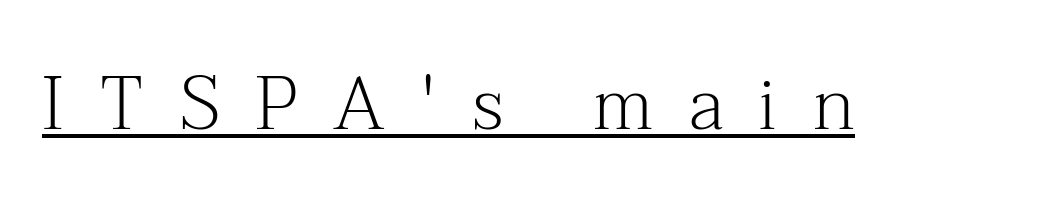
Q: Is the text bold? A: No.
Q: Is the text italic (slanted)? A: No, it is upright.
Q: Is the typeface a serif or a sans-serif typeface? A: Serif.
Q: Is the text underlined? A: Yes.
Q: Is the spacing between letters normal or unusually wide? A: Unusually wide.
Q: Width (condensed, normal, or wide)? A: Normal.
Q: Stroke contrast? A: Medium.
Q: x-height? A: Medium.
Q: Monospaced? A: No.
